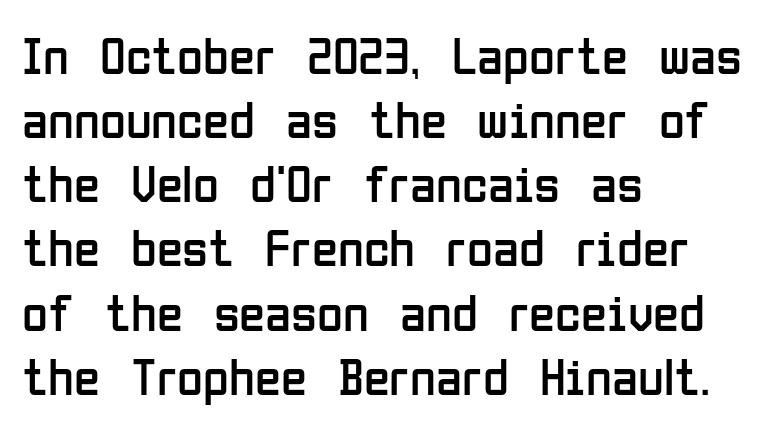
Q: Is the text bold? A: No.
Q: Is the text italic (slanted)? A: No, it is upright.
Q: Is the typeface a serif or a sans-serif typeface? A: Sans-serif.
Q: Is the text underlined? A: No.
Q: How is the paragraph aligned? A: Left-aligned.
Q: Is the spacing between letters normal or unusually wide? A: Normal.
Q: Width (condensed, normal, or wide)? A: Condensed.
Q: Stroke contrast? A: Low.
Q: x-height? A: Medium.
Q: Monospaced? A: No.
